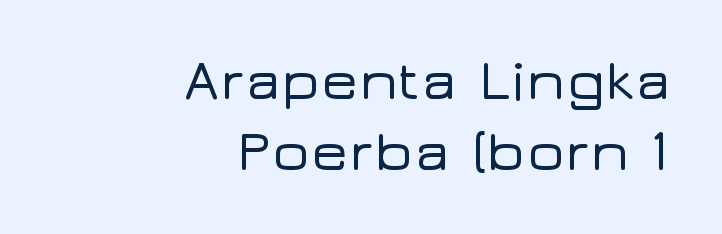
Line endings align vertically; line beginnings do not. This sample has the flowing, uneven cadence of proportional lettering. The words here are not underlined. The specimen reads as upright at a glance. Each word holds together tightly as a unit, with standard inter-letter gaps. The letters carry no serifs — their stems end cleanly without finishing strokes.
